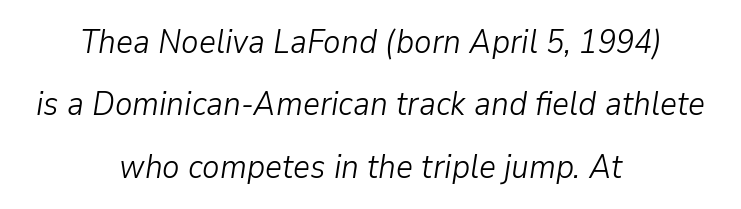
Q: Is the text bold? A: No.
Q: Is the text italic (slanted)? A: Yes, it leans right by about 9 degrees.
Q: Is the text underlined? A: No.
Q: How is the paragraph aligned? A: Centered.
Q: Is the spacing between letters normal or unusually wide? A: Normal.
Q: Width (condensed, normal, or wide)? A: Normal.
Q: Stroke contrast? A: Low.
Q: x-height? A: Medium.
Q: Monospaced? A: No.
